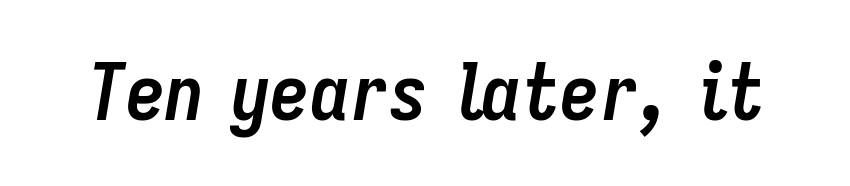
Q: Is the text bold? A: Yes.
Q: Is the text italic (slanted)? A: Yes, it leans right by about 9 degrees.
Q: Is the text underlined? A: No.
Q: Is the spacing between letters normal or unusually wide? A: Normal.
Q: Width (condensed, normal, or wide)? A: Condensed.
Q: Stroke contrast? A: Low.
Q: x-height? A: Medium.
Q: Monospaced? A: No.
